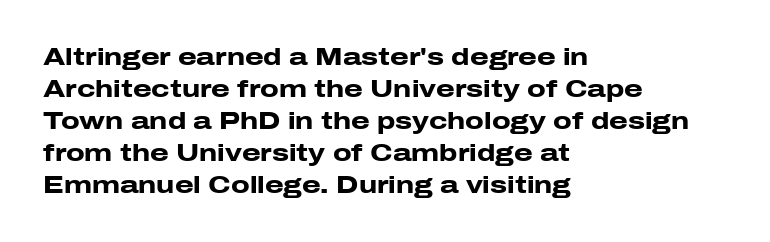
The image shows 24 px bold type, upright; set left-aligned, normal line spacing (1.33x), normal letter spacing, not underlined.
